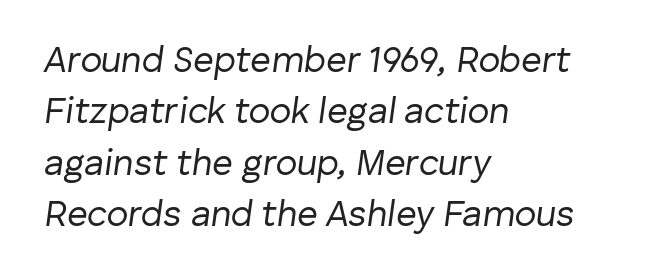
{"italic": "yes", "lean": "right", "slant_degrees": 8, "bold": "no", "weight": "regular", "width": "normal", "stroke_contrast": "low", "x_height": "medium", "monospaced": "no", "underline": "no", "align": "left", "line_spacing": "normal", "line_spacing_ratio": 1.43, "letter_spacing": "normal", "letter_spacing_em": 0.0, "glyph_px": 36}
